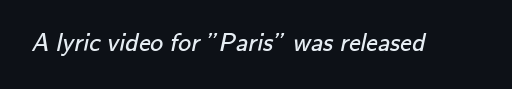
Q: Is the text bold? A: No.
Q: Is the text underlined? A: No.
Q: Is the spacing between letters normal or unusually wide? A: Normal.
